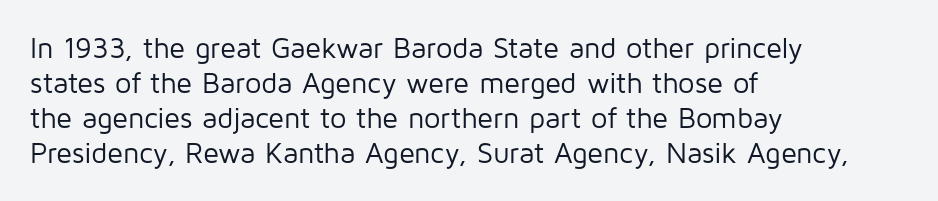
The image shows 29 px regular-weight sans-serif type, upright; set left-aligned, line spacing 1.21x, normal letter spacing, not underlined; low stroke contrast and a medium x-height.
